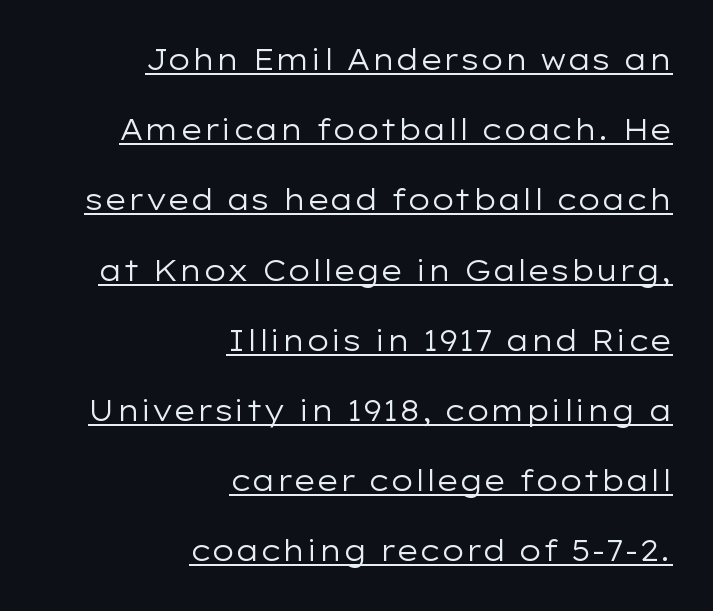
The image shows 29 px regular-weight, wide sans-serif type, upright; set right-aligned, loose line spacing (2.42x), normal letter spacing, underlined; low stroke contrast and a medium x-height.
